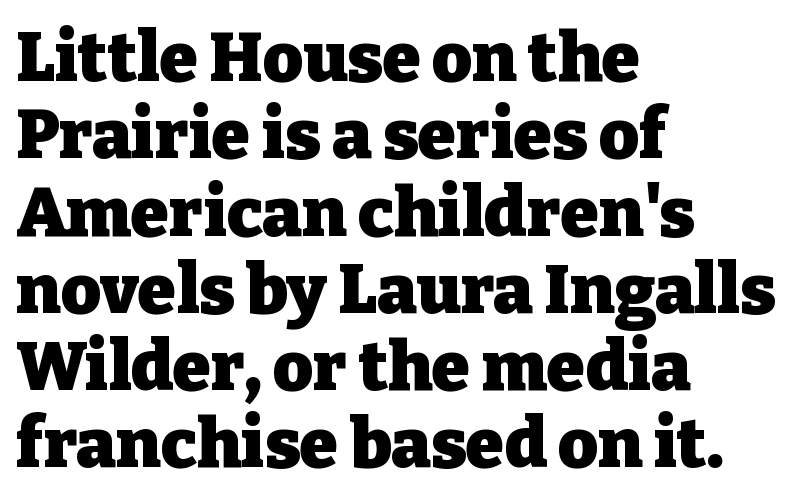
Examine the stroke ends and you'll spot serifs. Is the type bold? Yes — the strokes are clearly thick and heavy. What stands out about the letter spacing? Nothing — it is the standard amount. Proportional: the letters do not fall into vertical columns. Caption: multi-line text, flush left, ragged right. Unlike italic type, these characters show no tilt at all.
